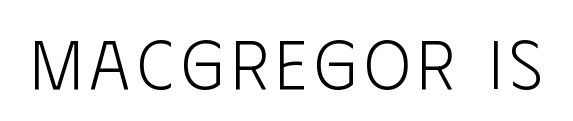
The image shows 69 px light, condensed sans-serif type, upright; set not underlined; low stroke contrast and a large x-height.
